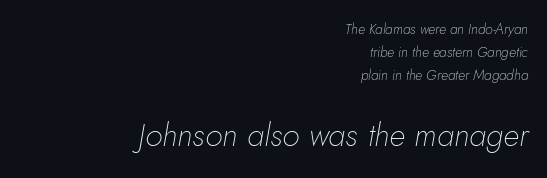
{"italic": "yes", "lean": "right", "slant_degrees": 10, "bold": "no", "weight": "thin", "width": "normal", "stroke_contrast": "low", "x_height": "small", "monospaced": "no", "underline": "no", "align": "right", "line_spacing": "normal", "line_spacing_ratio": 1.63, "letter_spacing": "normal", "letter_spacing_em": 0.0, "larger_block": "second", "size_ratio": 2.29, "glyph_px": 32}
